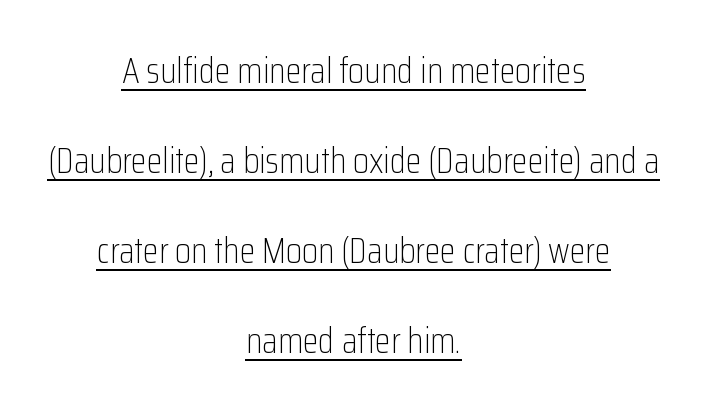
Q: Is the text bold? A: No.
Q: Is the text italic (slanted)? A: No, it is upright.
Q: Is the typeface a serif or a sans-serif typeface? A: Sans-serif.
Q: Is the text underlined? A: Yes.
Q: How is the paragraph aligned? A: Centered.
Q: Is the spacing between letters normal or unusually wide? A: Normal.
Q: Is the spacing between lines tight, normal or loose? A: Loose.
Q: Width (condensed, normal, or wide)? A: Condensed.
Q: Stroke contrast? A: Low.
Q: x-height? A: Medium.
Q: Monospaced? A: No.
